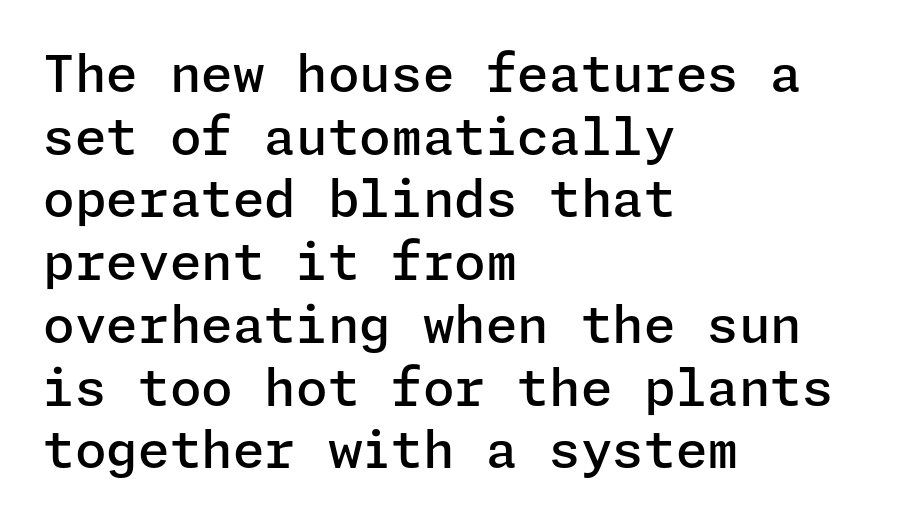
The image shows 51 px semibold sans-serif type, upright; set left-aligned, line spacing 1.23x, normal letter spacing, not underlined; low stroke contrast and a medium x-height.
